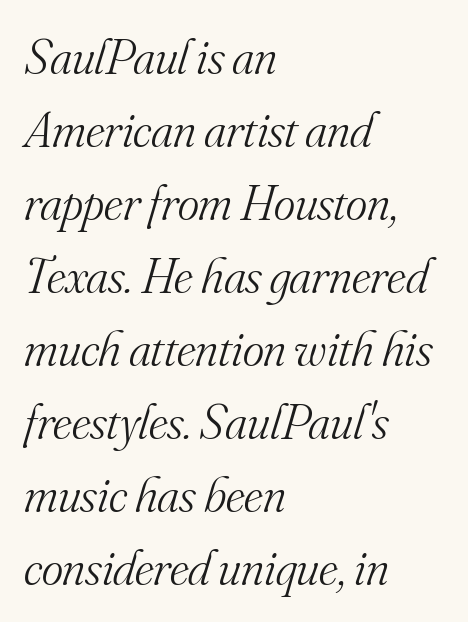
The image shows 51 px light serif type, italic (leaning right); set left-aligned, normal line spacing (1.43x), normal letter spacing, not underlined; medium stroke contrast and a small x-height.
